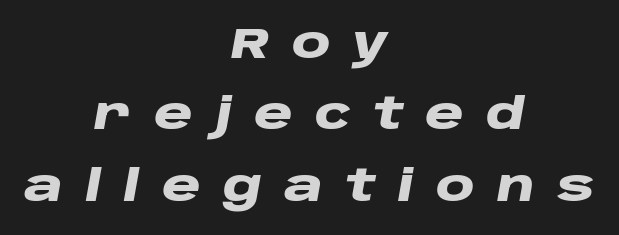
{"italic": "yes", "lean": "right", "slant_degrees": 10, "bold": "yes", "weight": "heavy", "width": "wide", "stroke_contrast": "low", "x_height": "large", "monospaced": "no", "underline": "no", "align": "center", "line_spacing": "normal", "line_spacing_ratio": 1.62, "letter_spacing": "wide", "letter_spacing_em": 0.5, "glyph_px": 44}
